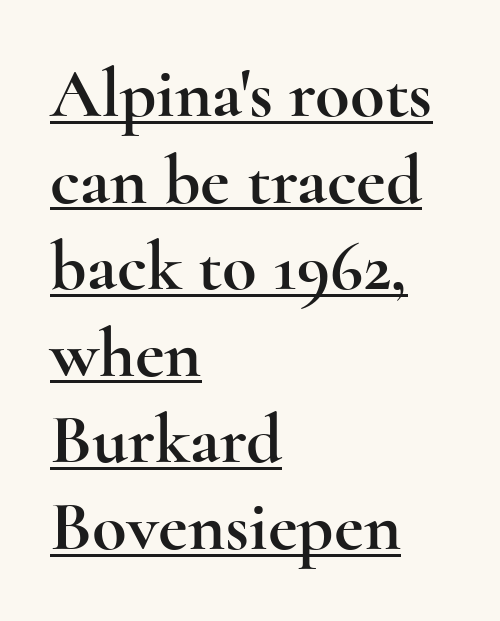
The image shows 71 px wide serif type, upright; set left-aligned, line spacing 1.22x, normal letter spacing, underlined; a small x-height.
